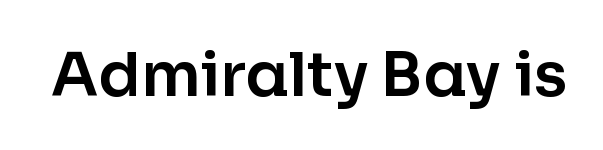
{"serif": "no", "italic": "no", "width": "normal", "stroke_contrast": "low", "x_height": "medium", "monospaced": "no", "underline": "no", "letter_spacing": "normal", "letter_spacing_em": 0.0, "glyph_px": 61}
